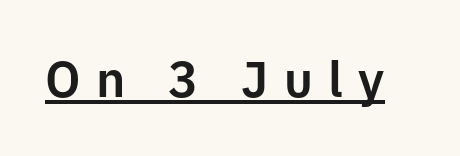
Here the designer chose a conventional face with non-uniform glyph widths. To sum up the face: it is a sans, with no serifs. This is roman type, the default non-slanted kind. Each line of the rendering has a horizontal stroke beneath the glyphs. Inter-character spacing is expanded well beyond the font's built-in metrics.
